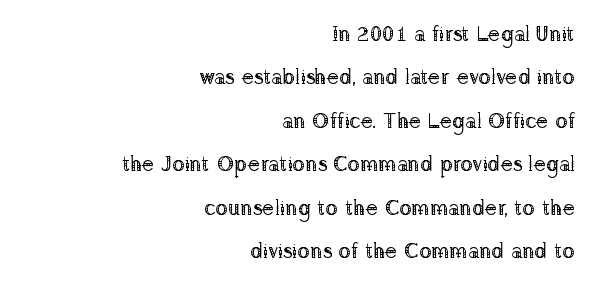
The image shows 21 px text type, upright; set right-aligned, loose line spacing (2.07x), normal letter spacing, not underlined.
